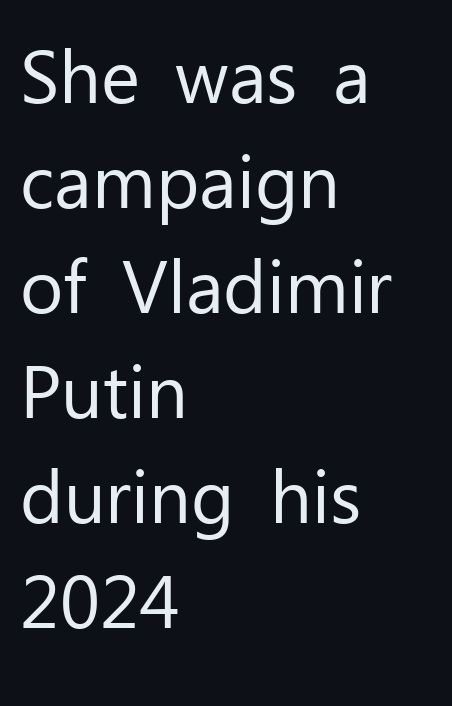
No chunkiness to these letters — they're not bold. Typeset ragged right — the left edge is the straight one. The letters advance in unequal steps, a hallmark of proportional type. Descender tails drop into unmarked territory. Each letter's strokes conclude bluntly, with no projecting serifs. Leading: standard.
